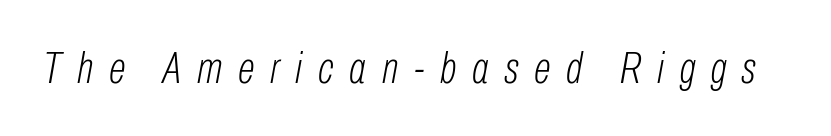
Note the varied advance widths — an 'i' is clearly narrower than an 'm'. Every character sits at an angle, as italics do. The words here are not underlined. Bold? No — there's no thickening of the strokes. Tracking value appears strongly positive — letters spread wide.
